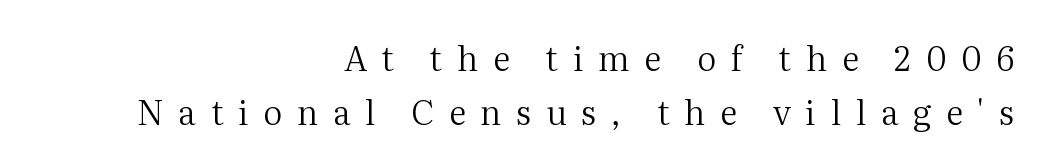
{"serif": "yes", "italic": "no", "bold": "no", "weight": "regular", "width": "normal", "stroke_contrast": "medium", "x_height": "medium", "monospaced": "no", "underline": "no", "align": "right", "line_spacing": "normal", "line_spacing_ratio": 1.59, "letter_spacing": "wide", "letter_spacing_em": 0.43, "glyph_px": 34}
